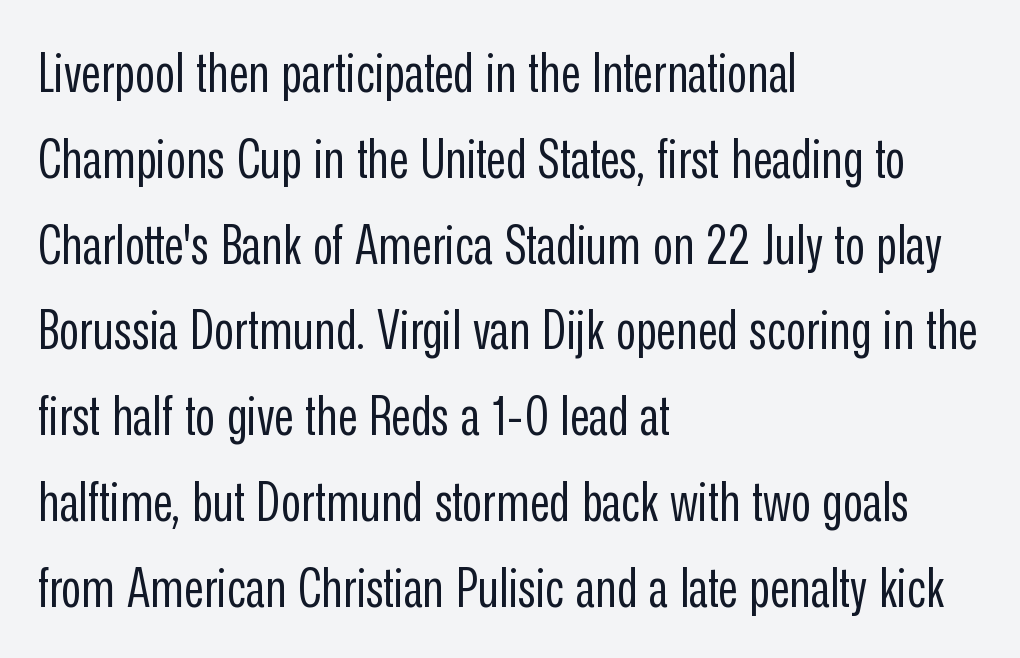
Any mark beneath the type? The region is blank. In terms of letterspacing, this is plain default setting. This block has exactly the height ordinary leading produces. Is this a fixed-width face? No — the glyphs have proportional, varying widths. Left-aligned paragraph, ragged on the right.
